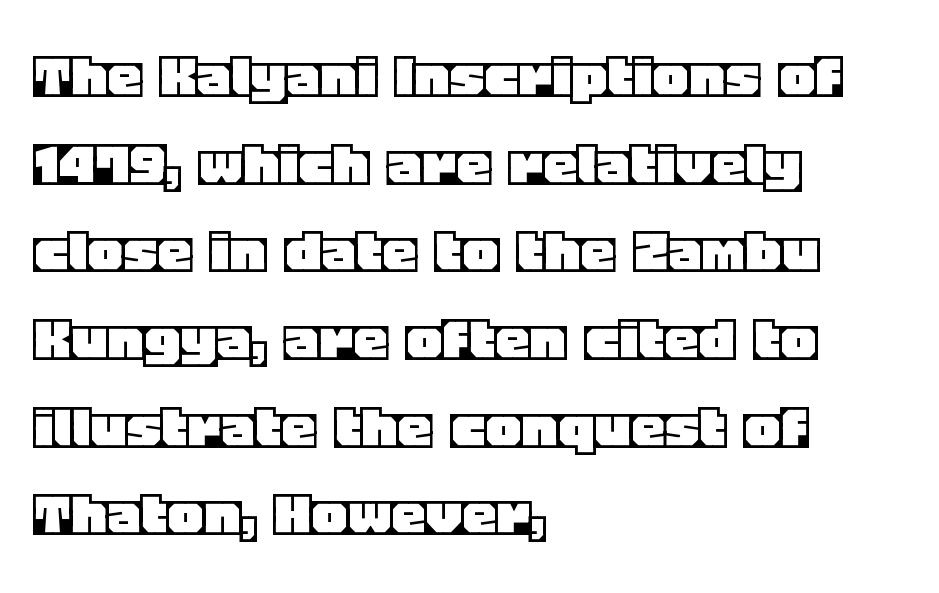
{"italic": "no", "width": "normal", "x_height": "large", "monospaced": "no", "underline": "no", "align": "left", "line_spacing": "normal", "line_spacing_ratio": 1.27, "letter_spacing": "normal", "letter_spacing_em": 0.0, "glyph_px": 69}
